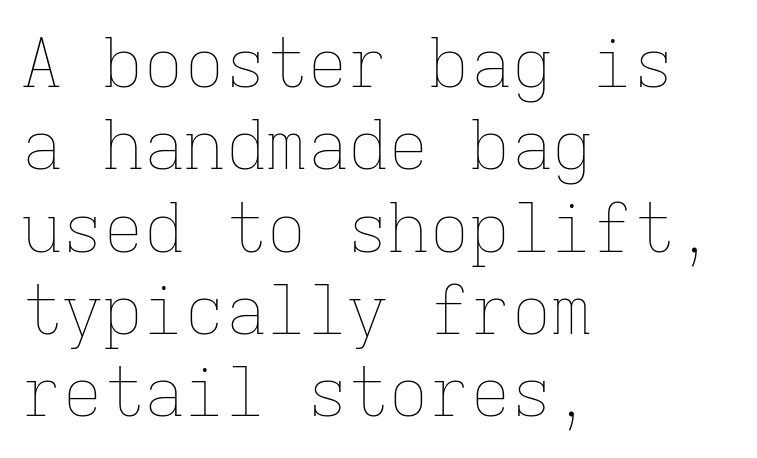
{"italic": "no", "bold": "no", "weight": "thin", "width": "normal", "stroke_contrast": "low", "x_height": "medium", "monospaced": "yes", "underline": "no", "align": "left", "line_spacing_ratio": 1.21, "letter_spacing": "normal", "letter_spacing_em": 0.0, "glyph_px": 68}
